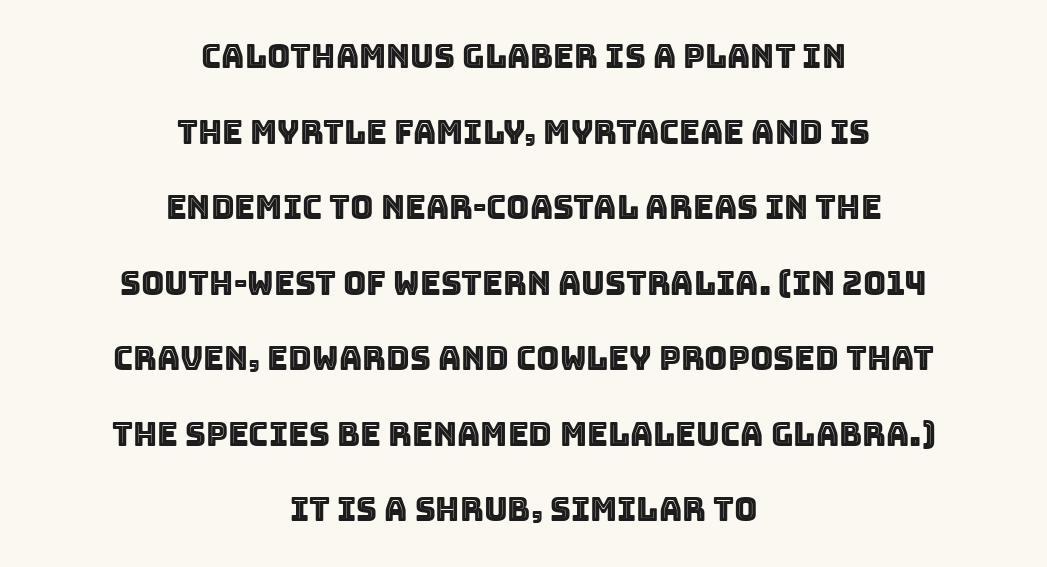
Q: Is the text italic (slanted)? A: No, it is upright.
Q: Is the text underlined? A: No.
Q: How is the paragraph aligned? A: Centered.
Q: Is the spacing between letters normal or unusually wide? A: Normal.
Q: Is the spacing between lines tight, normal or loose? A: Loose.
Q: Width (condensed, normal, or wide)? A: Normal.
Q: x-height? A: Large.
Q: Monospaced? A: No.
